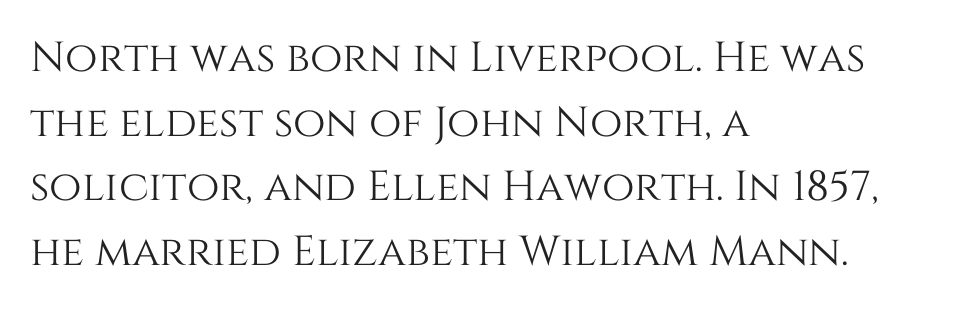
The image shows 42 px text type, upright; set left-aligned, normal line spacing (1.54x), normal letter spacing, not underlined; medium stroke contrast and a large x-height.
